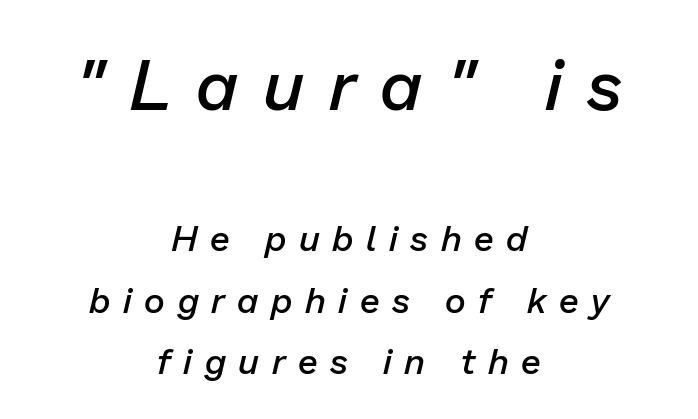
The image shows 71 px semibold type, italic (leaning right); set centered, normal line spacing (1.7x), unusually wide letter spacing (+0.35 em), not underlined; the first (top) block is 1.97x larger; low stroke contrast and a medium x-height.
